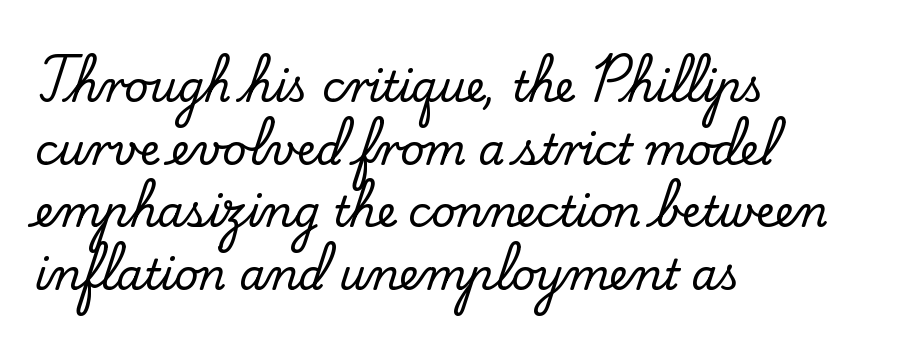
Q: Is the text italic (slanted)? A: Yes.
Q: Is the typeface a serif or a sans-serif typeface? A: Serif.
Q: Is the text underlined? A: No.
Q: How is the paragraph aligned? A: Left-aligned.
Q: Is the spacing between letters normal or unusually wide? A: Normal.
Q: Is the spacing between lines tight, normal or loose? A: Normal.
Q: Width (condensed, normal, or wide)? A: Normal.
Q: Stroke contrast? A: Low.
Q: x-height? A: Small.
Q: Monospaced? A: No.
